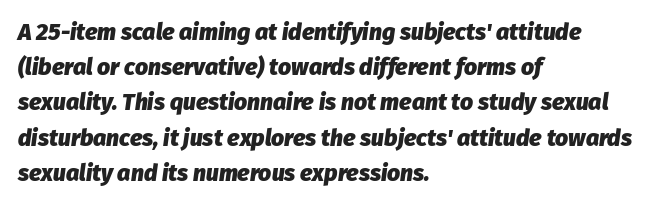
{"italic": "yes", "lean": "right", "slant_degrees": 8, "bold": "yes", "underline": "no", "align": "left", "line_spacing": "normal", "line_spacing_ratio": 1.53, "letter_spacing": "normal", "letter_spacing_em": 0.0, "glyph_px": 23}
